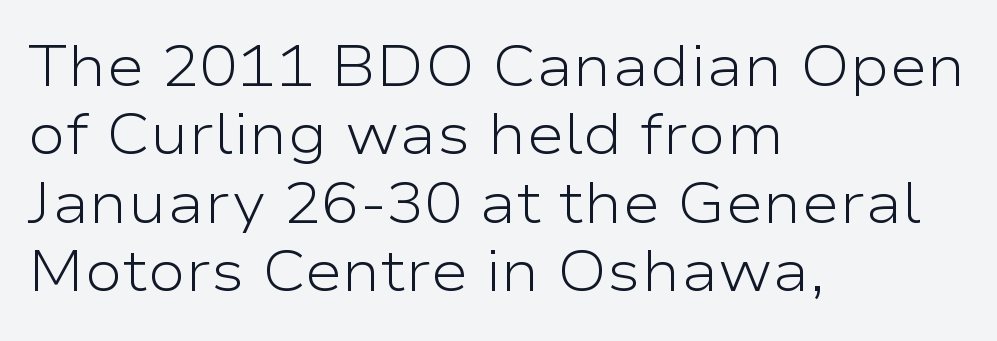
You could not count columns in this text — the font is proportionally spaced. Vertical strokes here are truly vertical. Reading down the block, your eye returns to a fixed left position each line. Letters rest on an invisible, unmarked baseline.
